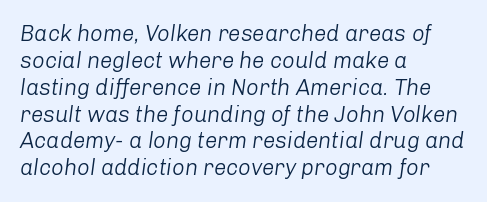
The image shows 22 px text type, italic (leaning right); set left-aligned, line spacing 1.22x, normal letter spacing, not underlined.
